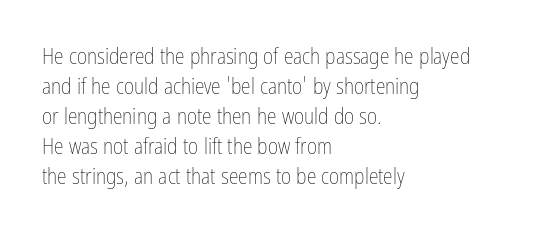
Reading down the column, the eye jumps a familiar distance to each next line. Left-aligned paragraph, ragged on the right. Check under the words: just untouched page. Nope, not italic — everything's standing straight.
